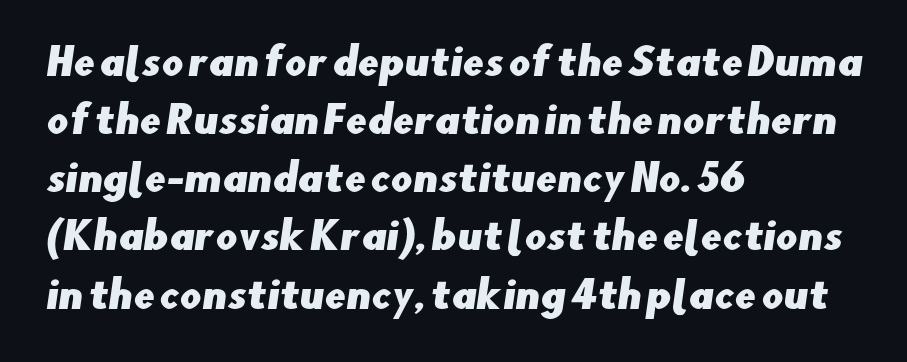
Whoever set this chose a conventional vertical rhythm. Glance below the letters and you will spot only blank space. Character widths vary here, with narrow letters taking less room than wide ones. Nobody touched the tracking dial on this one.
